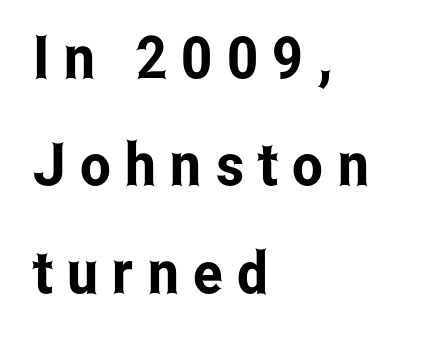
Q: Is the text italic (slanted)? A: No, it is upright.
Q: Is the typeface a serif or a sans-serif typeface? A: Sans-serif.
Q: Is the text underlined? A: No.
Q: How is the paragraph aligned? A: Left-aligned.
Q: Is the spacing between letters normal or unusually wide? A: Unusually wide.
Q: Width (condensed, normal, or wide)? A: Condensed.
Q: Stroke contrast? A: Low.
Q: x-height? A: Medium.
Q: Monospaced? A: No.
